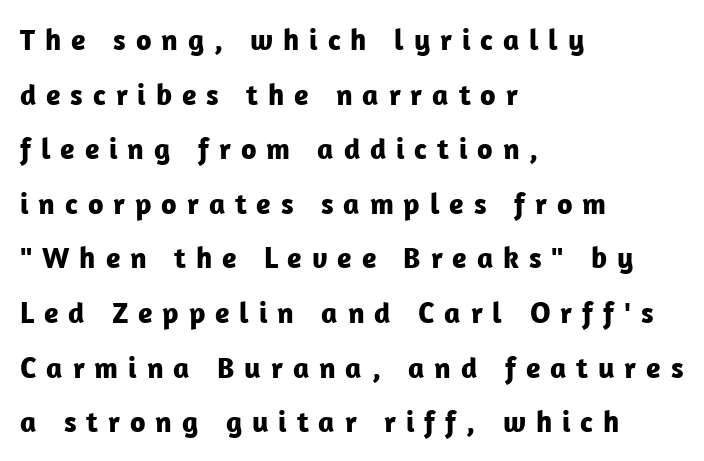
The image shows 30 px bold sans-serif type, upright; set left-aligned, line spacing 1.82x, unusually wide letter spacing (+0.33 em), not underlined; low stroke contrast and a medium x-height.
